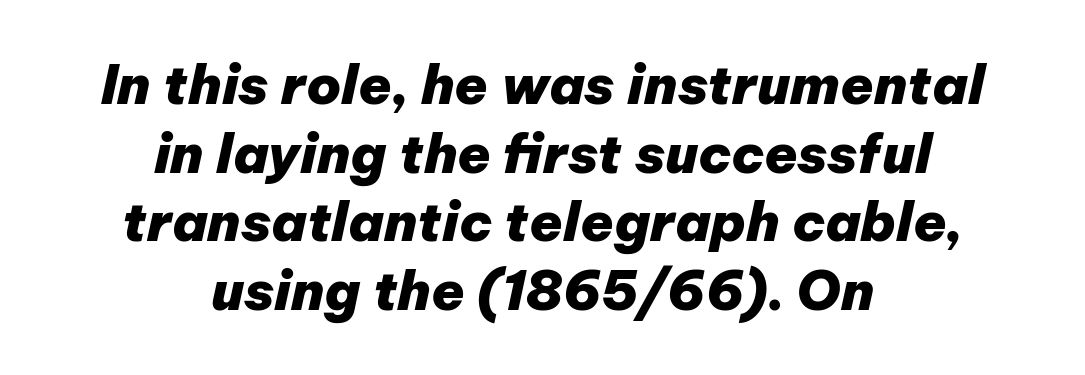
Q: Is the text bold? A: Yes.
Q: Is the text italic (slanted)? A: Yes, it leans right by about 12 degrees.
Q: Is the text underlined? A: No.
Q: How is the paragraph aligned? A: Centered.
Q: Is the spacing between letters normal or unusually wide? A: Normal.
Q: Is the spacing between lines tight, normal or loose? A: Normal.
Q: Width (condensed, normal, or wide)? A: Normal.
Q: Stroke contrast? A: Low.
Q: x-height? A: Medium.
Q: Monospaced? A: No.
